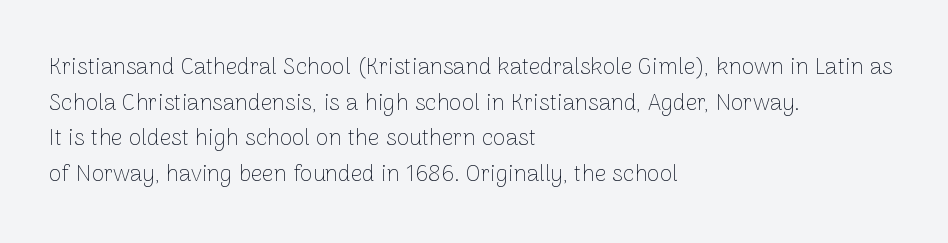
Baseline-to-baseline distance is the conventional proportion of letter height. The passage is arranged the way most books set body copy — flush left. The glyphs are unaccompanied by any horizontal stroke below them. The gaps between neighbouring characters are ordinary and unremarkable.
